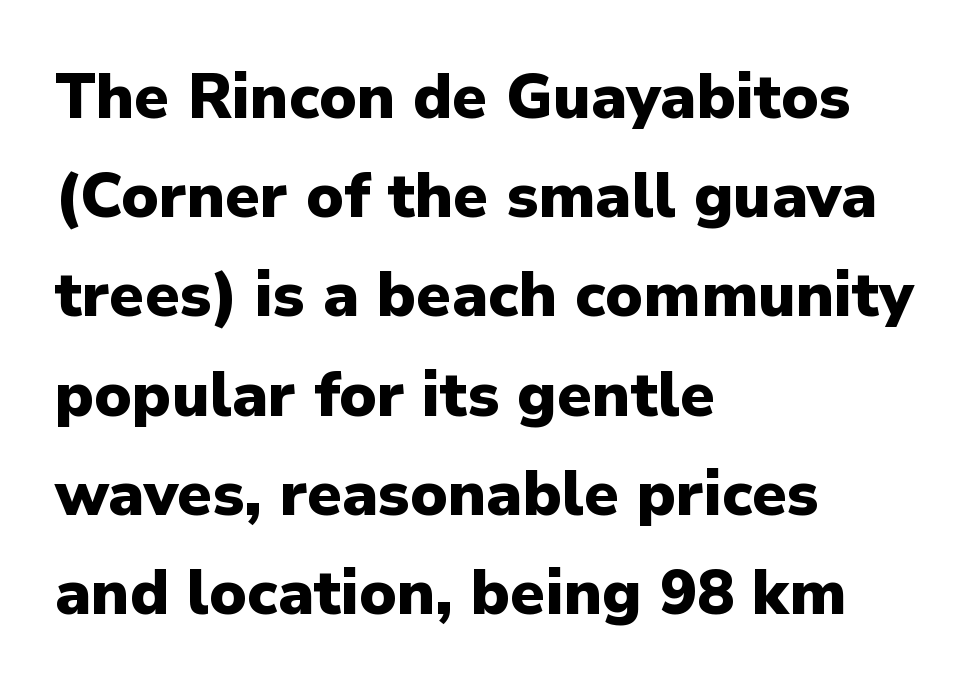
{"serif": "no", "italic": "no", "bold": "yes", "weight": "heavy", "width": "normal", "stroke_contrast": "low", "x_height": "medium", "monospaced": "no", "underline": "no", "align": "left", "line_spacing": "normal", "line_spacing_ratio": 1.6, "letter_spacing": "normal", "letter_spacing_em": 0.0, "glyph_px": 62}
